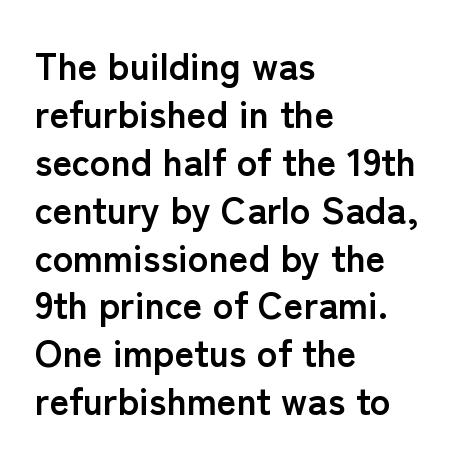
In terms of posture, this sample is upright. A student would call this left alignment; a typographer would say flush left, rag right. The glyphs in this specimen are sans serif. The lines sit at an ordinary, default distance from one another.
